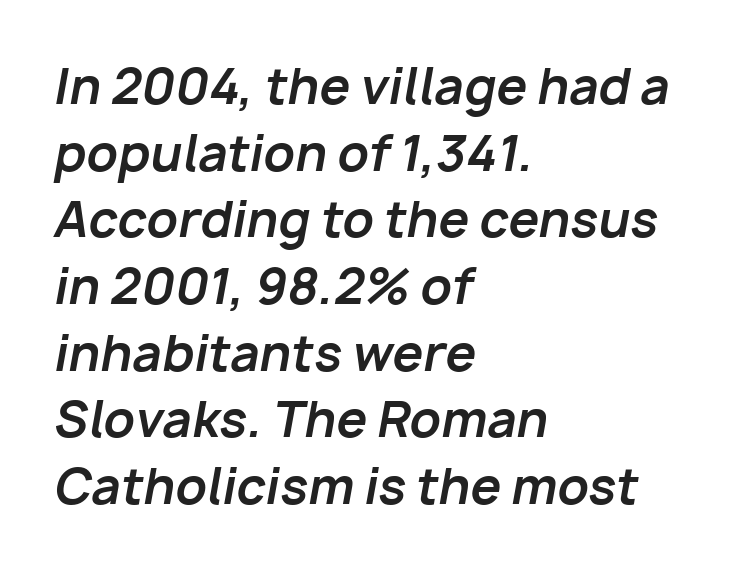
{"italic": "yes", "lean": "right", "slant_degrees": 10, "bold": "yes", "weight": "bold", "width": "normal", "stroke_contrast": "low", "x_height": "medium", "monospaced": "no", "underline": "no", "align": "left", "line_spacing": "normal", "line_spacing_ratio": 1.36, "letter_spacing": "normal", "letter_spacing_em": 0.0, "glyph_px": 49}
